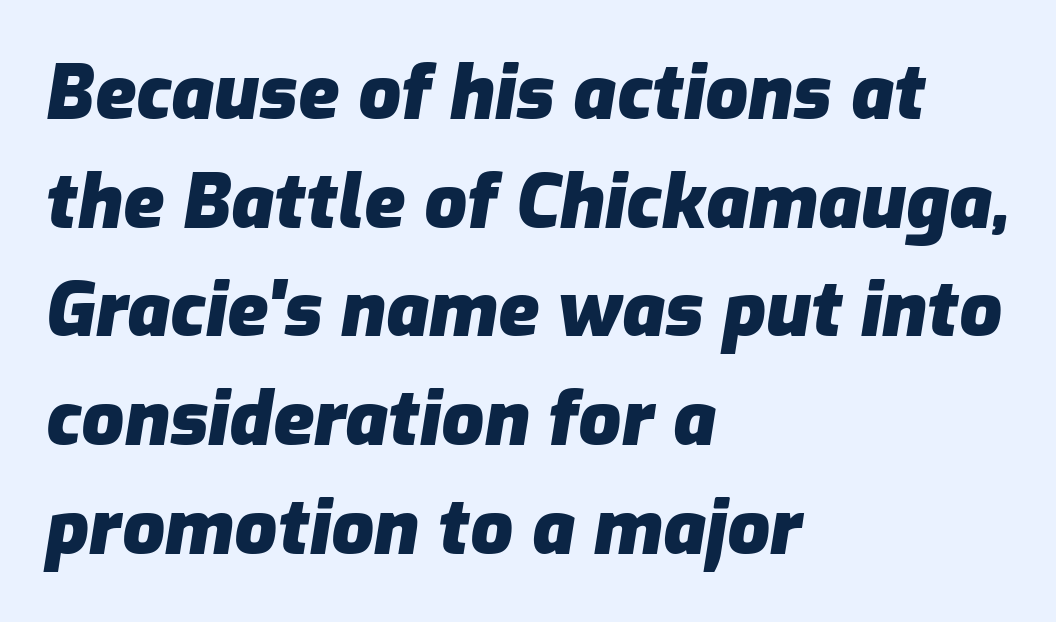
Q: Is the text bold? A: Yes.
Q: Is the text italic (slanted)? A: Yes, it leans right by about 9 degrees.
Q: Is the text underlined? A: No.
Q: How is the paragraph aligned? A: Left-aligned.
Q: Is the spacing between letters normal or unusually wide? A: Normal.
Q: Is the spacing between lines tight, normal or loose? A: Normal.
Q: Width (condensed, normal, or wide)? A: Normal.
Q: Stroke contrast? A: Low.
Q: x-height? A: Medium.
Q: Monospaced? A: No.
